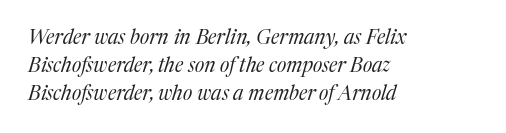
Q: Is the text bold? A: No.
Q: Is the text italic (slanted)? A: Yes, it leans right by about 17 degrees.
Q: Is the text underlined? A: No.
Q: How is the paragraph aligned? A: Left-aligned.
Q: Is the spacing between letters normal or unusually wide? A: Normal.
Q: Is the spacing between lines tight, normal or loose? A: Normal.
